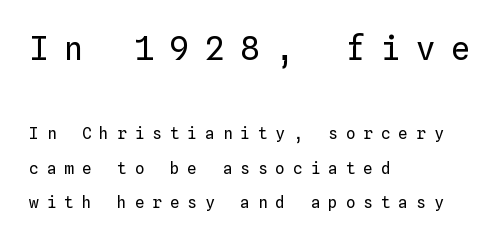
The image shows 32 px regular-weight type, upright, monospaced; set left-aligned, loose line spacing (2.15x), unusually wide letter spacing (+0.5 em), not underlined; the first (top) block is 2.0x larger; low stroke contrast and a medium x-height.
